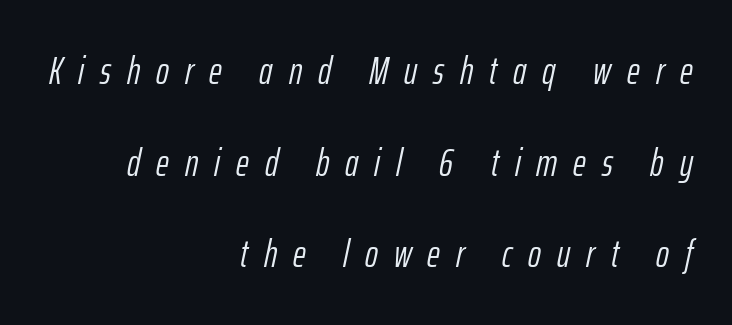
The image shows 39 px light, condensed type, italic (leaning right); set right-aligned, loose line spacing (2.35x), unusually wide letter spacing (+0.41 em), not underlined; low stroke contrast and a medium x-height.
